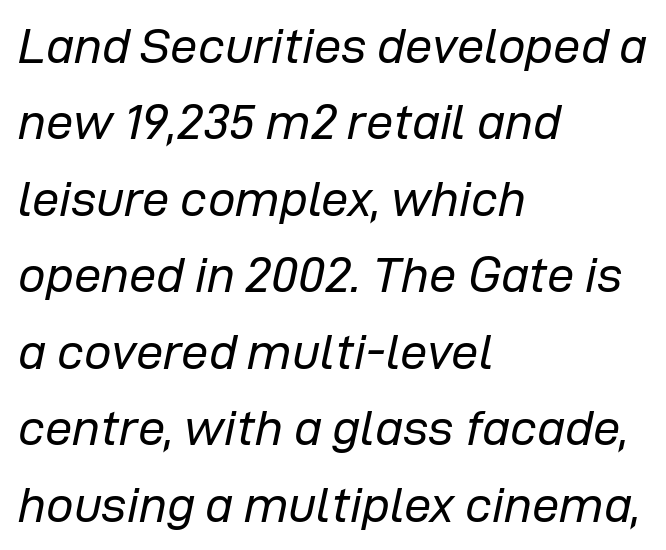
Would a proofreader flag this as italicized? Yes. In CSS terms this would be text-align: left. Is this a fixed-width face? No — the glyphs have proportional, varying widths. Check under the words: just untouched page.
